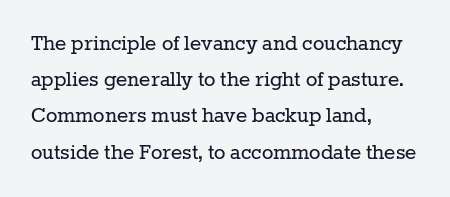
Q: Is the text bold? A: No.
Q: Is the text italic (slanted)? A: No, it is upright.
Q: Is the text underlined? A: No.
Q: How is the paragraph aligned? A: Left-aligned.
Q: Is the spacing between letters normal or unusually wide? A: Normal.
Q: Is the spacing between lines tight, normal or loose? A: Normal.
